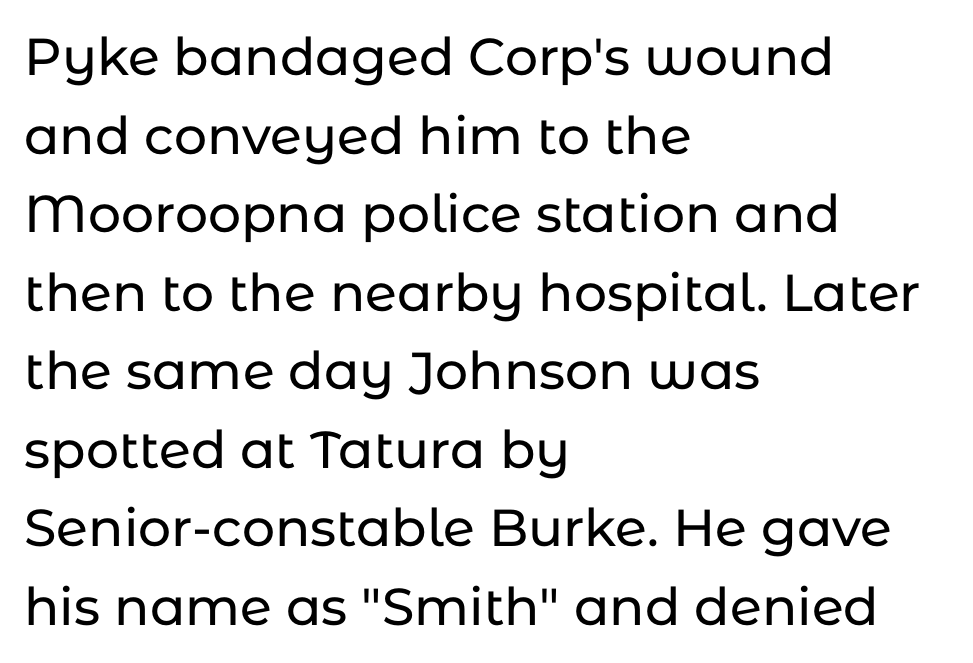
The leading is moderate, giving the passage an even texture. The typesetter chose a ragged-right arrangement here. The face used here is a sans, in the tradition of grotesques and geometrics. Do the letters lean? They stand straight. The letters sit at their default tracking, neither squeezed nor spread. Quick note: underline off.
